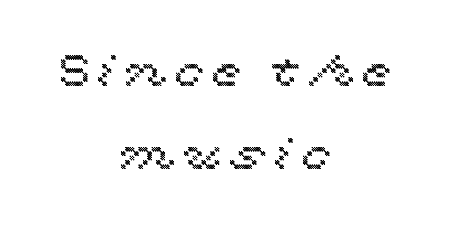
Leftover space on each line is divided equally before and after the words. These lines are rendered in a variable-pitch font. Check the space under the baseline: it is left empty.
